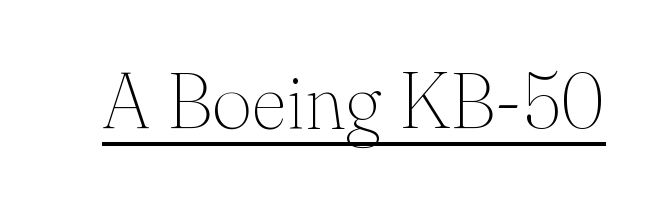
{"serif": "yes", "italic": "no", "bold": "no", "weight": "thin", "width": "normal", "stroke_contrast": "medium", "x_height": "small", "monospaced": "no", "underline": "yes", "letter_spacing": "normal", "letter_spacing_em": 0.0, "glyph_px": 78}
